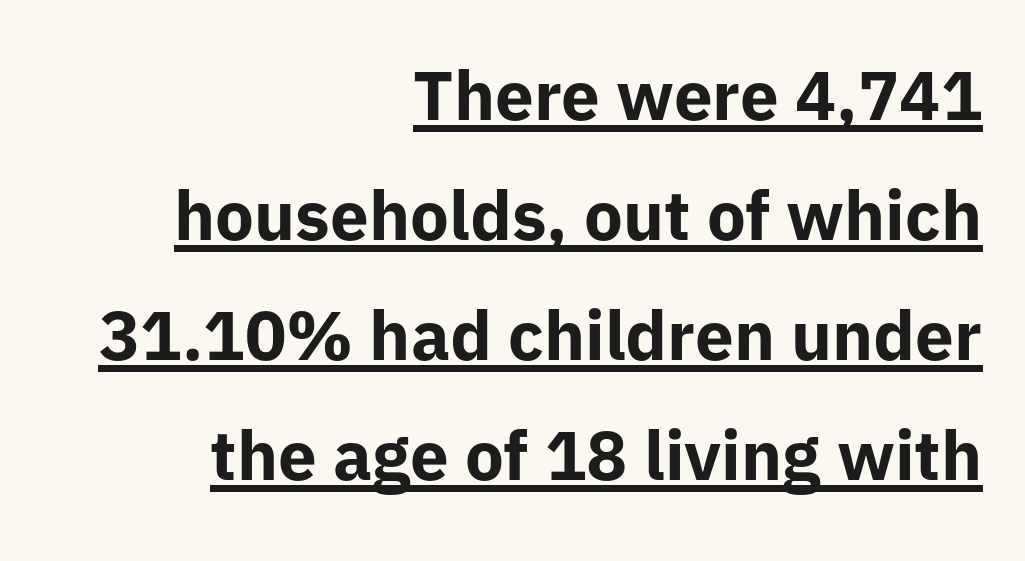
The image shows 69 px bold sans-serif type, upright; set right-aligned, line spacing 1.74x, normal letter spacing, underlined; low stroke contrast and a medium x-height.
